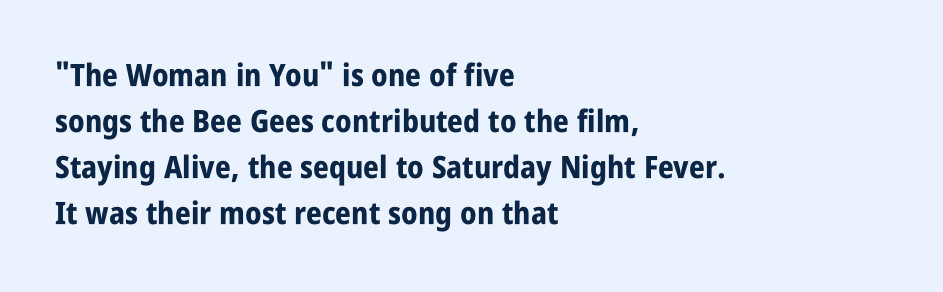
Q: Is the text bold? A: Yes.
Q: Is the text italic (slanted)? A: No, it is upright.
Q: Is the typeface a serif or a sans-serif typeface? A: Sans-serif.
Q: Is the text underlined? A: No.
Q: How is the paragraph aligned? A: Left-aligned.
Q: Is the spacing between letters normal or unusually wide? A: Normal.
Q: Is the spacing between lines tight, normal or loose? A: Normal.
Q: Width (condensed, normal, or wide)? A: Condensed.
Q: Stroke contrast? A: Low.
Q: x-height? A: Large.
Q: Monospaced? A: No.
